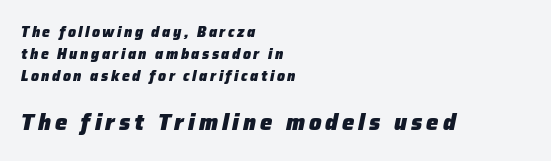
{"italic": "yes", "lean": "right", "slant_degrees": 12, "bold": "yes", "underline": "no", "align": "left", "line_spacing": "normal", "line_spacing_ratio": 1.58, "larger_block": "second", "size_ratio": 1.57, "glyph_px": 22}
